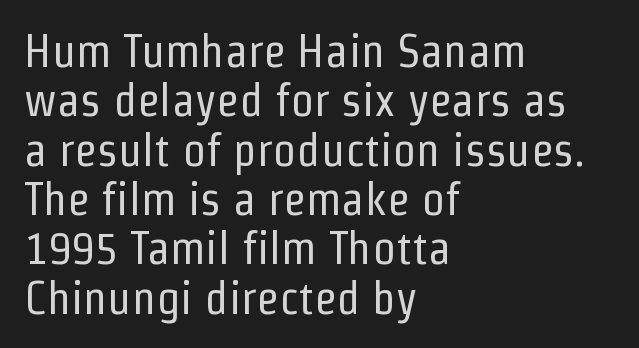
The image shows 47 px regular-weight, condensed sans-serif type, upright; set left-aligned, tight line spacing (1.05x), normal letter spacing, not underlined; low stroke contrast and a medium x-height.
